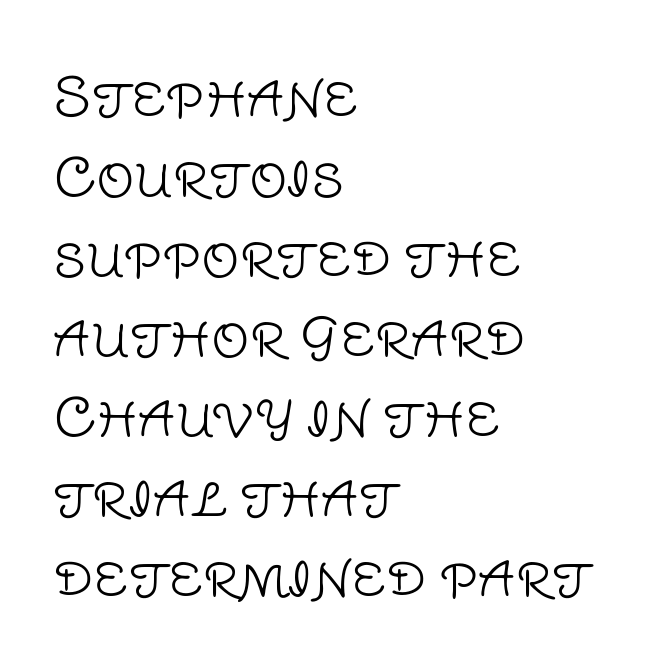
{"serif": "no", "bold": "no", "weight": "light", "width": "normal", "stroke_contrast": "low", "x_height": "large", "monospaced": "no", "underline": "no", "align": "left", "line_spacing": "normal", "line_spacing_ratio": 1.51, "letter_spacing": "normal", "letter_spacing_em": 0.0, "glyph_px": 53}
